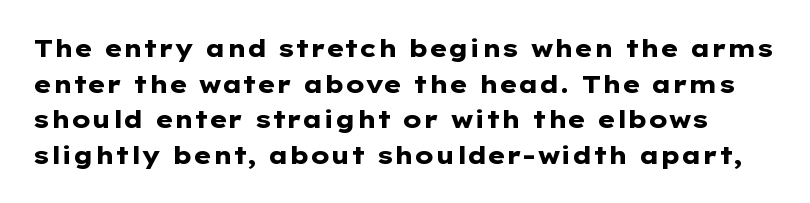
{"italic": "no", "bold": "yes", "underline": "no", "line_spacing": "normal", "line_spacing_ratio": 1.48, "letter_spacing": "normal", "letter_spacing_em": 0.0, "glyph_px": 24}
